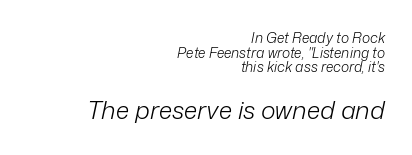
{"italic": "yes", "lean": "right", "slant_degrees": 12, "bold": "no", "underline": "no", "align": "right", "line_spacing": "tight", "line_spacing_ratio": 1.05, "letter_spacing": "normal", "letter_spacing_em": 0.0, "larger_block": "second", "size_ratio": 1.79, "glyph_px": 25}
